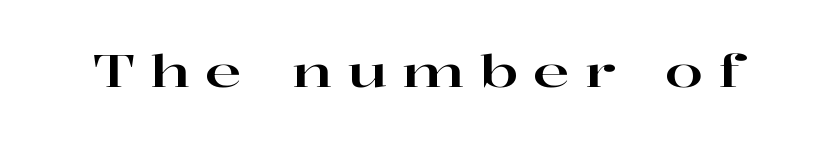
Here the glyphs are tracked loosely, breaking word shapes into spaced letters. The baseline area is clear. The text was rendered using a seriffed face with decorative stroke endings. The letters advance in unequal steps, a hallmark of proportional type. The font's upright variant was chosen for this text.
